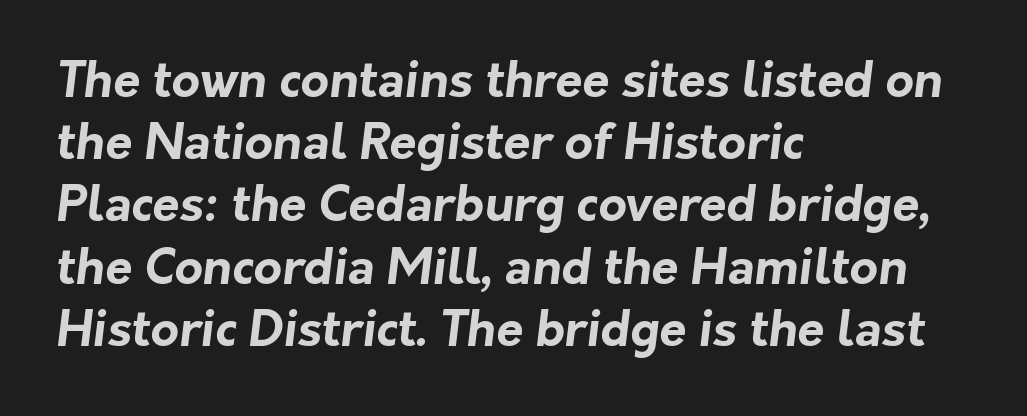
The image shows 49 px bold sans-serif type; set left-aligned, normal line spacing (1.27x), normal letter spacing, not underlined; low stroke contrast and a medium x-height.
